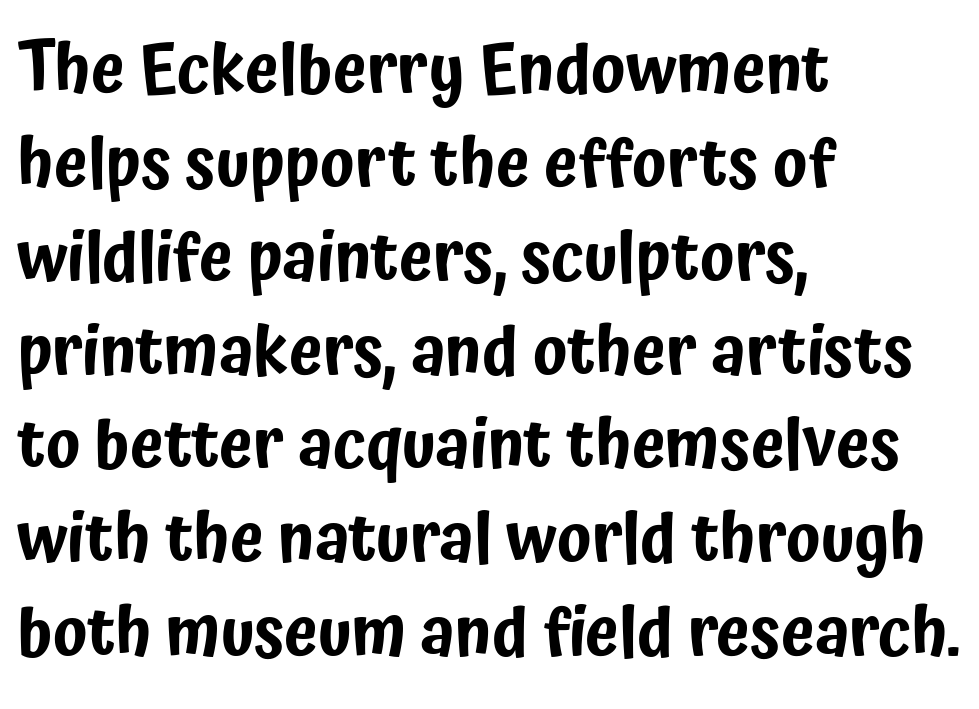
The image shows 68 px condensed sans-serif type, upright; set left-aligned, normal line spacing (1.38x), normal letter spacing, not underlined; low stroke contrast and a medium x-height.
